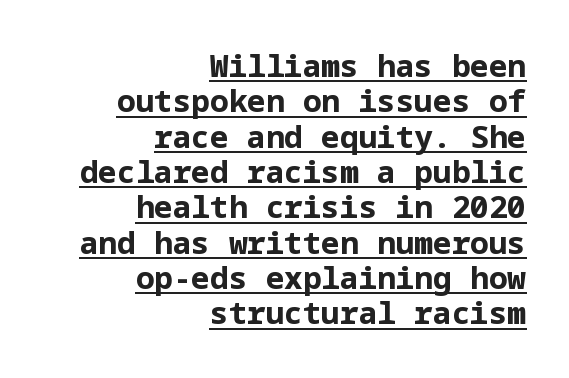
The image shows 31 px bold sans-serif type, upright; set right-aligned, tight line spacing (1.14x), normal letter spacing, underlined; low stroke contrast and a medium x-height.
